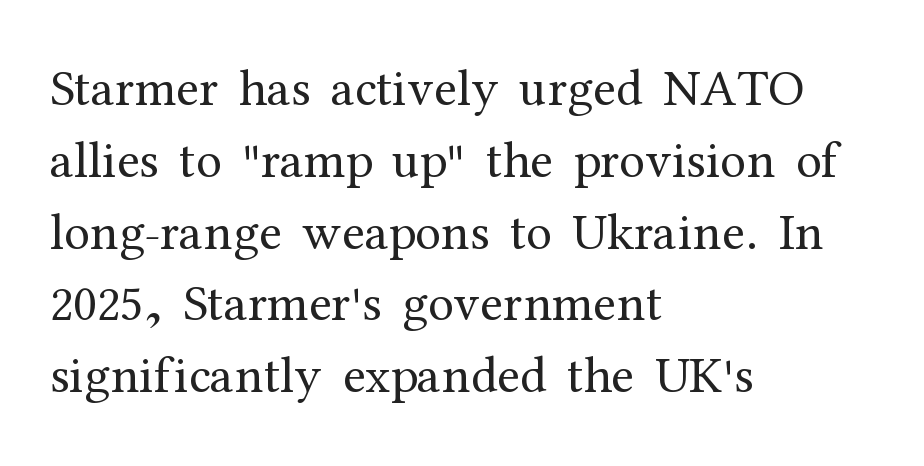
Q: Is the text bold? A: No.
Q: Is the text italic (slanted)? A: No, it is upright.
Q: Is the typeface a serif or a sans-serif typeface? A: Serif.
Q: Is the text underlined? A: No.
Q: How is the paragraph aligned? A: Left-aligned.
Q: Is the spacing between letters normal or unusually wide? A: Normal.
Q: Is the spacing between lines tight, normal or loose? A: Normal.
Q: Width (condensed, normal, or wide)? A: Normal.
Q: Stroke contrast? A: Medium.
Q: x-height? A: Medium.
Q: Monospaced? A: No.
